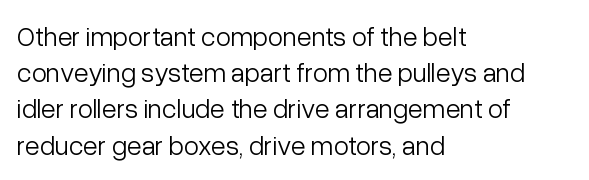
Q: Is the text bold? A: No.
Q: Is the text italic (slanted)? A: No, it is upright.
Q: Is the text underlined? A: No.
Q: How is the paragraph aligned? A: Left-aligned.
Q: Is the spacing between letters normal or unusually wide? A: Normal.
Q: Is the spacing between lines tight, normal or loose? A: Normal.
